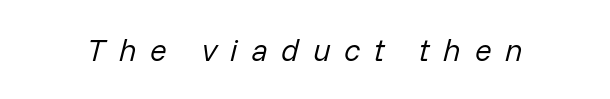
Is this a fixed-width face? No — the glyphs have proportional, varying widths. Every character sits at an angle, as italics do. Check under the words: just untouched page. Bold? No — there's no thickening of the strokes.
